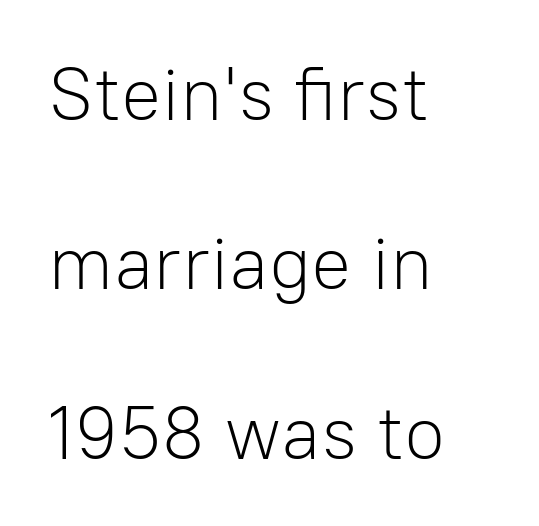
{"serif": "no", "italic": "no", "bold": "no", "weight": "light", "width": "normal", "stroke_contrast": "low", "x_height": "medium", "monospaced": "no", "underline": "no", "align": "left", "line_spacing": "loose", "line_spacing_ratio": 2.26, "letter_spacing": "normal", "letter_spacing_em": 0.0, "glyph_px": 75}
